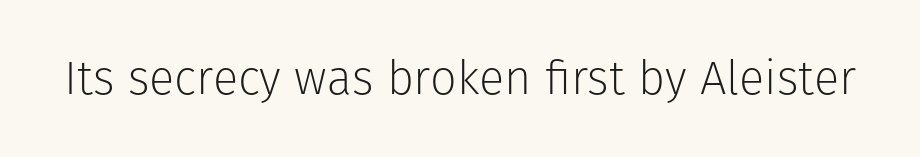
Q: Is the text bold? A: No.
Q: Is the text italic (slanted)? A: No, it is upright.
Q: Is the typeface a serif or a sans-serif typeface? A: Sans-serif.
Q: Is the text underlined? A: No.
Q: Is the spacing between letters normal or unusually wide? A: Normal.
Q: Width (condensed, normal, or wide)? A: Normal.
Q: Stroke contrast? A: Low.
Q: x-height? A: Medium.
Q: Monospaced? A: No.
